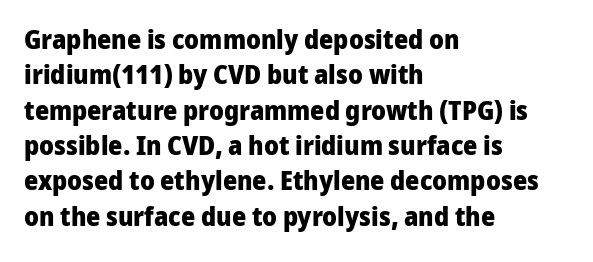
The image shows 27 px bold type, upright; set left-aligned, normal line spacing (1.31x), normal letter spacing, not underlined.
